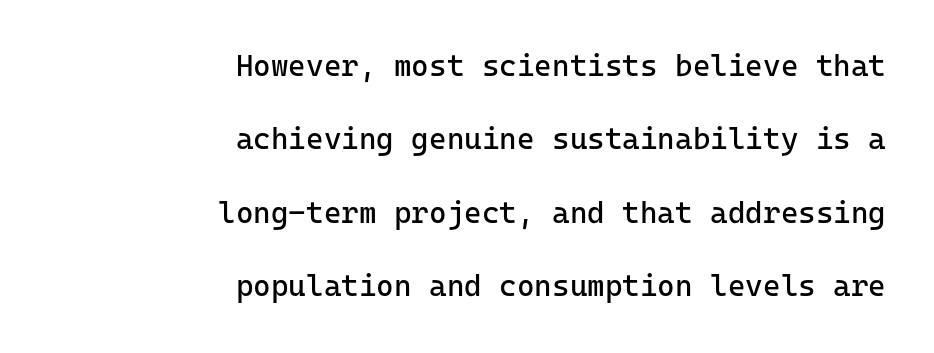
Horizontally, the lines are justified to the trailing edge only. Letterform terminals end flat and unadorned throughout the passage. Every character sits straight up, as roman type does. Nobody touched the tracking dial on this one.
